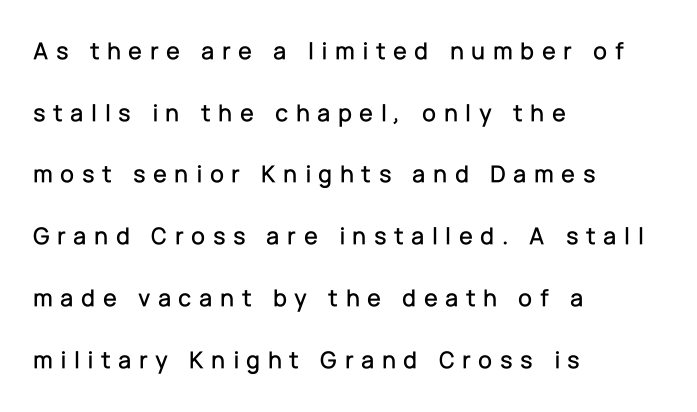
The foot of each line stays bare and open. Left-aligned paragraph, ragged on the right. Honestly, the rows look like they've been pulled way apart. The specimen reads as upright at a glance. Here the glyphs are tracked loosely, breaking word shapes into spaced letters.
